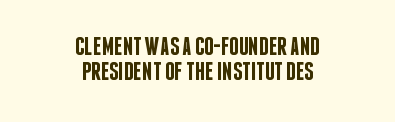
{"italic": "no", "bold": "semi", "underline": "no", "align": "center", "line_spacing": "tight", "line_spacing_ratio": 0.95, "letter_spacing": "normal", "letter_spacing_em": 0.0, "glyph_px": 26}
